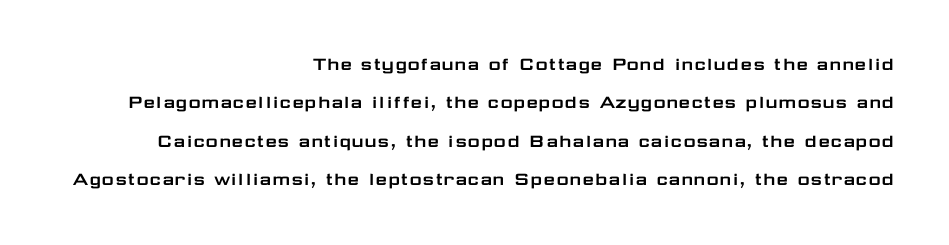
The image shows 21 px text type, upright; set right-aligned, line spacing 1.83x, normal letter spacing, not underlined.
